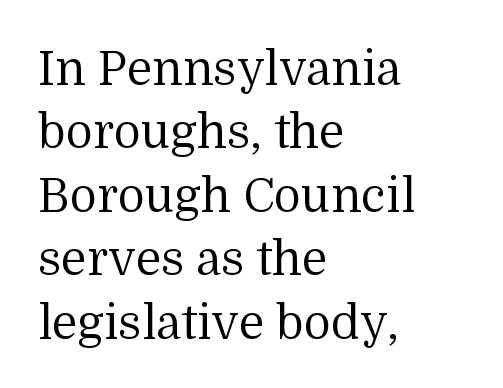
Q: Is the text bold? A: No.
Q: Is the text italic (slanted)? A: No, it is upright.
Q: Is the typeface a serif or a sans-serif typeface? A: Serif.
Q: Is the text underlined? A: No.
Q: How is the paragraph aligned? A: Left-aligned.
Q: Is the spacing between letters normal or unusually wide? A: Normal.
Q: Is the spacing between lines tight, normal or loose? A: Normal.
Q: Width (condensed, normal, or wide)? A: Normal.
Q: Stroke contrast? A: Medium.
Q: x-height? A: Medium.
Q: Monospaced? A: No.
